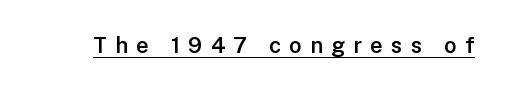
Characters remain perfectly vertical along every line. The glyphs have the mass of a demibold cut, below bold. Compared with undecorated copy, this sample adds a rule below the words. Tracking here is generous; glyphs stand well apart from one another.
